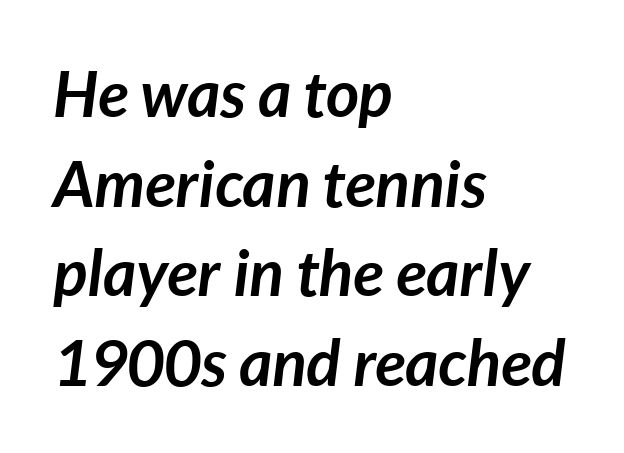
Q: Is the text bold? A: Yes.
Q: Is the text italic (slanted)? A: Yes, it leans right by about 7 degrees.
Q: Is the text underlined? A: No.
Q: How is the paragraph aligned? A: Left-aligned.
Q: Is the spacing between letters normal or unusually wide? A: Normal.
Q: Is the spacing between lines tight, normal or loose? A: Normal.
Q: Width (condensed, normal, or wide)? A: Normal.
Q: Stroke contrast? A: Low.
Q: x-height? A: Medium.
Q: Monospaced? A: No.
